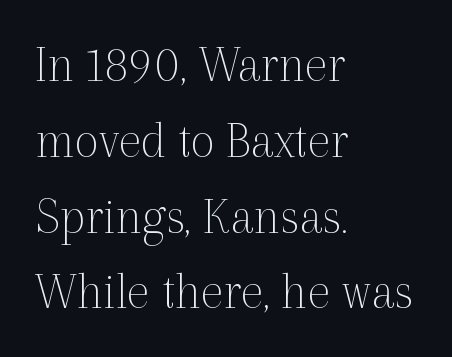
The image shows 53 px thin serif type, upright; set left-aligned, normal line spacing (1.43x), normal letter spacing, not underlined; a medium x-height.
